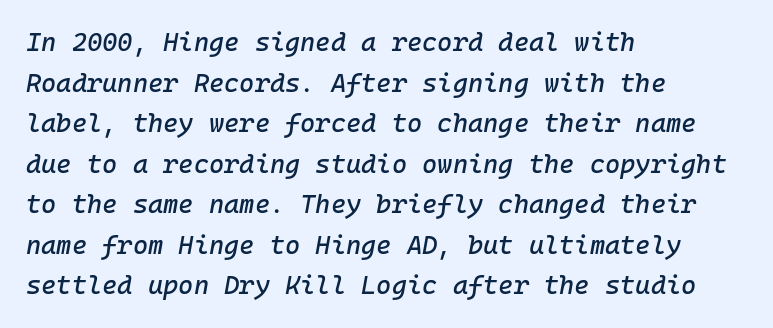
Every character sits at an angle, as italics do. You could call the tracking neutral — neither tight nor loose. Honestly, there is no underline to notice here at all. Horizontally, the lines are justified to the leading edge only. If you measured baseline to baseline, you'd find a middling distance.
